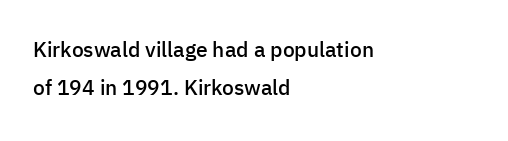
As a designer I'd log this as weight 600, semibold. The typography opts for an upright posture over an oblique one. Has an underline been added? It has not. Honestly, the letter spacing is just normal — you wouldn't notice it. Line beginnings align vertically; line endings do not.
